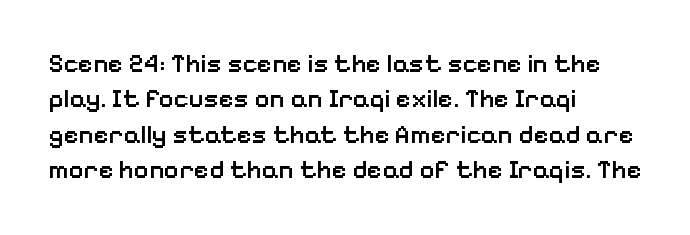
{"italic": "no", "bold": "semi", "underline": "no", "align": "left", "line_spacing": "normal", "line_spacing_ratio": 1.36, "letter_spacing": "normal", "letter_spacing_em": 0.0, "glyph_px": 26}
